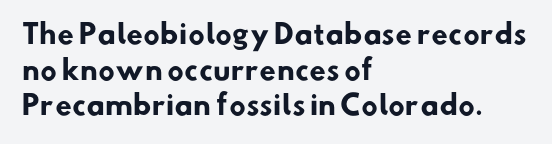
The image shows 27 px bold type; set left-aligned, normal line spacing (1.32x), normal letter spacing, not underlined.
